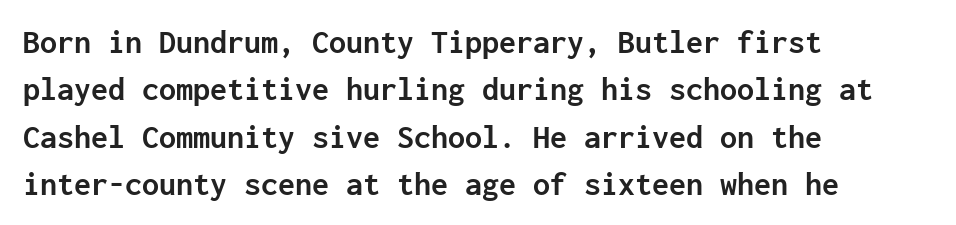
Is this a fixed-width face? Yes — each glyph sits in an identical cell. The passage shown is not underscored anywhere. Does the weight exceed regular? Yes, all the way to bold. Alignment: flush left. The letters sit at their default tracking, neither squeezed nor spread.
